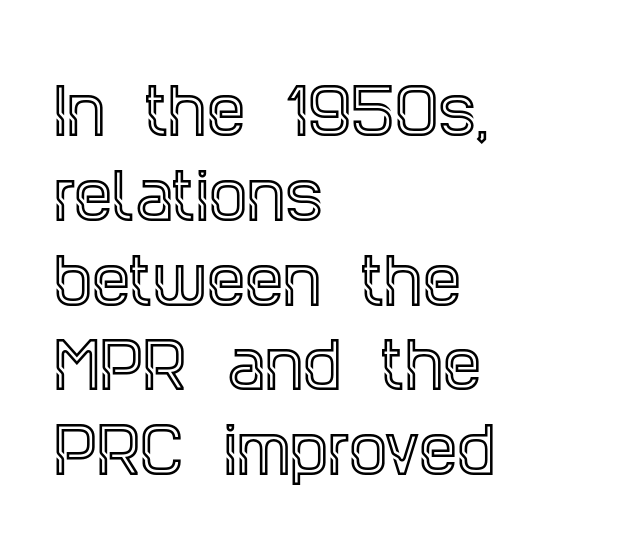
The font's upright variant was chosen for this text. Clear beneath every line of the passage. I'd call this a serif setting — the letters wear small feet. The typesetter chose a ragged-right arrangement here.
